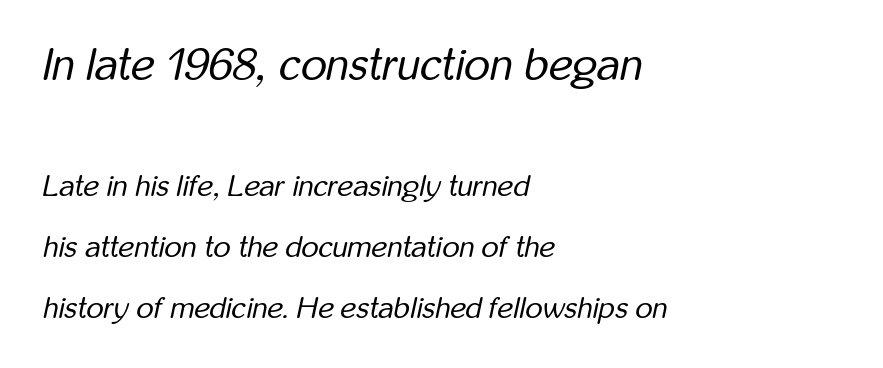
Q: Is the text bold? A: No.
Q: Is the text italic (slanted)? A: Yes, it leans right by about 12 degrees.
Q: Is the text underlined? A: No.
Q: How is the paragraph aligned? A: Left-aligned.
Q: Is the spacing between letters normal or unusually wide? A: Normal.
Q: Is the spacing between lines tight, normal or loose? A: Loose.
Q: Which block of text is set in a larger size, the first (top) or the second (bottom)? A: The first (top) one.
Q: Width (condensed, normal, or wide)? A: Condensed.
Q: Stroke contrast? A: Low.
Q: x-height? A: Medium.
Q: Monospaced? A: No.
